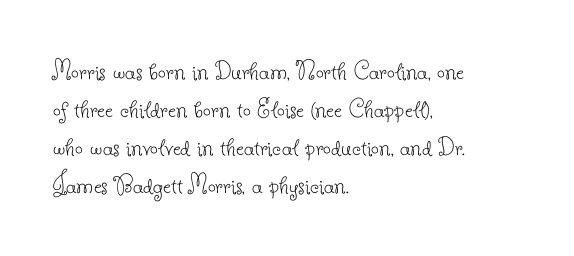
Q: Is the text bold? A: No.
Q: Is the text italic (slanted)? A: No, it is upright.
Q: Is the typeface a serif or a sans-serif typeface? A: Serif.
Q: Is the text underlined? A: No.
Q: How is the paragraph aligned? A: Left-aligned.
Q: Is the spacing between letters normal or unusually wide? A: Normal.
Q: Is the spacing between lines tight, normal or loose? A: Normal.
Q: Width (condensed, normal, or wide)? A: Normal.
Q: Stroke contrast? A: Low.
Q: x-height? A: Small.
Q: Monospaced? A: No.
